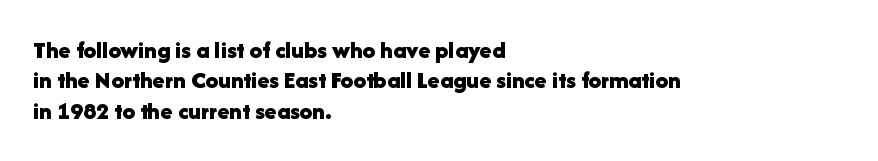
{"italic": "no", "bold": "yes", "underline": "no", "align": "left", "line_spacing_ratio": 1.22, "letter_spacing": "normal", "letter_spacing_em": 0.0, "glyph_px": 25}
